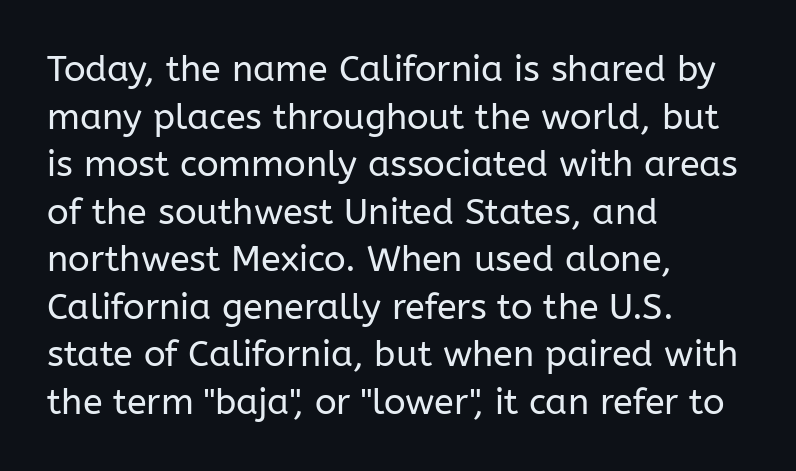
The image shows 36 px regular-weight sans-serif type, upright; set left-aligned, normal line spacing (1.32x), normal letter spacing, not underlined; low stroke contrast and a medium x-height.
